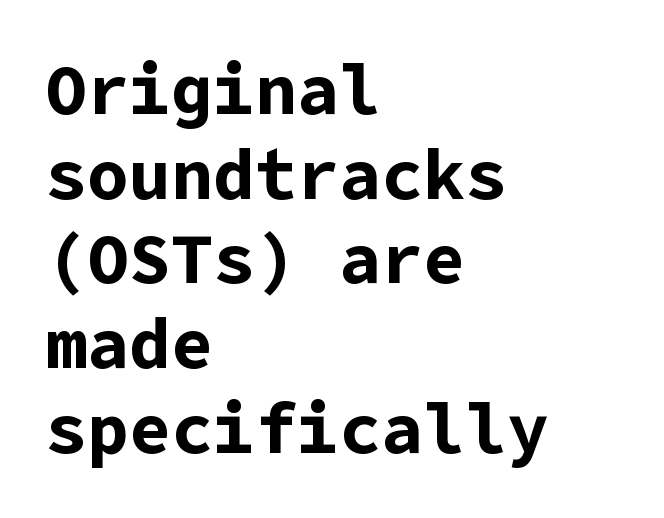
The image shows 70 px bold sans-serif type, upright; set left-aligned, line spacing 1.21x, normal letter spacing, not underlined; low stroke contrast and a medium x-height.
